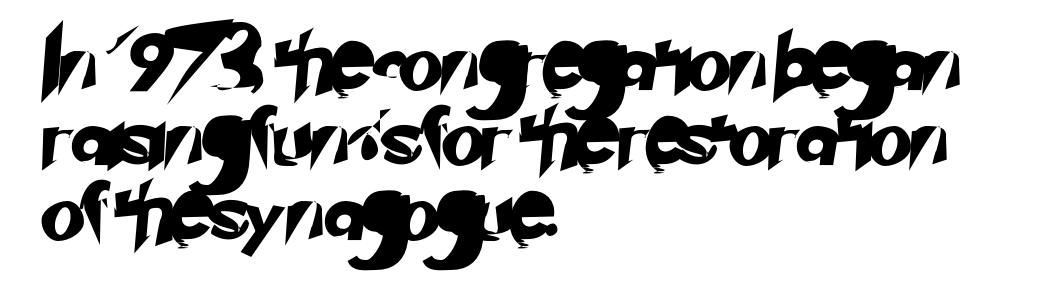
Baseline-to-baseline distance is the conventional proportion of letter height. The letters sit at their default tracking, neither squeezed nor spread. Proportional: the letters do not fall into vertical columns. The text was rendered using a sans face with plain stroke endings.
